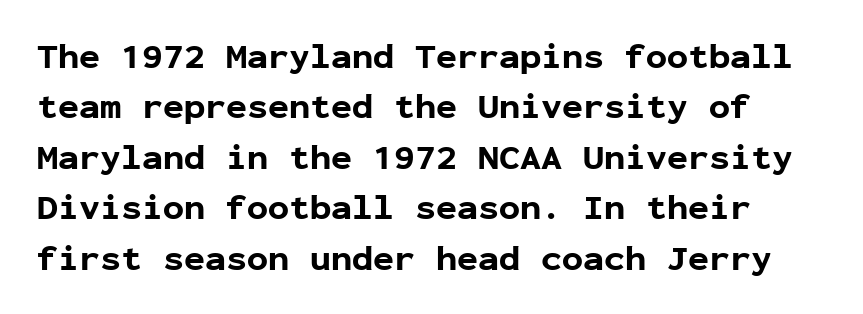
The type family on display is of the sans-serif kind. The lettering stays uniformly vertical, giving the passage a roman look. Notice how descenders clear the ascenders below comfortably — that's standard leading. Note the uniform advance width — an 'i' takes as much space as an 'm'. The face used here has the dense, thick strokes of a bold. Nobody drew a line under any word here.
